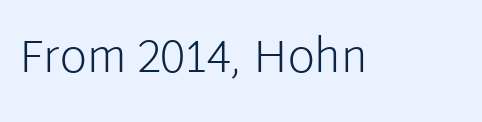
Q: Is the text bold? A: No.
Q: Is the text italic (slanted)? A: No, it is upright.
Q: Is the typeface a serif or a sans-serif typeface? A: Sans-serif.
Q: Is the text underlined? A: No.
Q: Is the spacing between letters normal or unusually wide? A: Normal.
Q: Width (condensed, normal, or wide)? A: Normal.
Q: Stroke contrast? A: Low.
Q: x-height? A: Medium.
Q: Monospaced? A: No.
